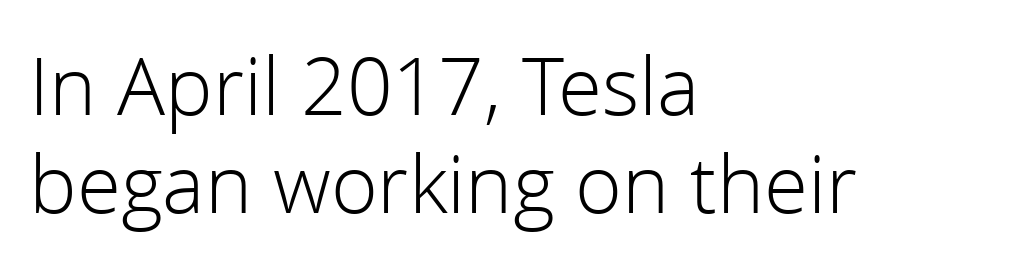
{"serif": "no", "italic": "no", "bold": "no", "weight": "light", "width": "normal", "x_height": "medium", "monospaced": "no", "underline": "no", "align": "left", "line_spacing_ratio": 1.23, "letter_spacing": "normal", "letter_spacing_em": 0.0, "glyph_px": 80}
